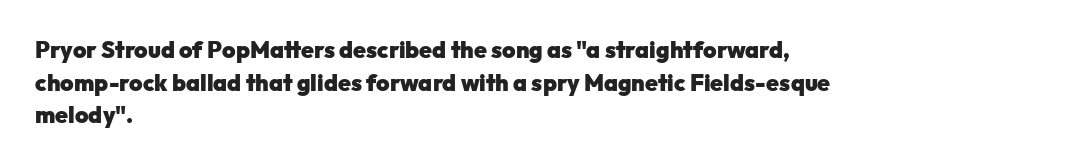
The image shows 23 px bold type, upright; set left-aligned, normal line spacing (1.42x), normal letter spacing, not underlined.
